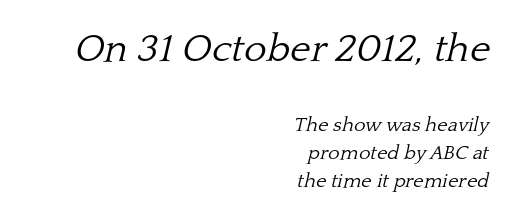
{"serif": "yes", "italic": "yes", "lean": "right", "slant_degrees": 13, "bold": "no", "weight": "light", "width": "normal", "stroke_contrast": "low", "x_height": "medium", "monospaced": "no", "underline": "no", "align": "right", "line_spacing": "normal", "line_spacing_ratio": 1.42, "letter_spacing": "normal", "letter_spacing_em": 0.0, "larger_block": "first", "size_ratio": 1.95, "glyph_px": 39}
